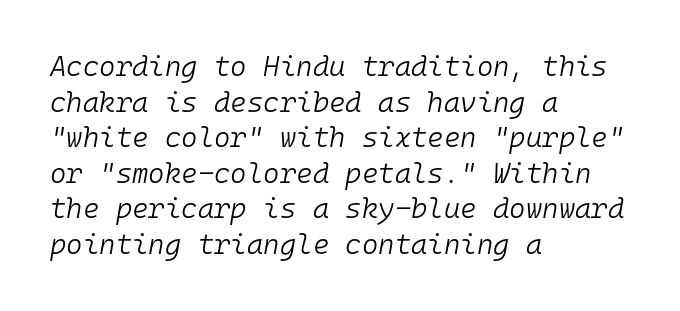
The image shows 28 px light type, italic (leaning right), monospaced; set left-aligned, normal line spacing (1.27x), normal letter spacing, not underlined; low stroke contrast and a medium x-height.
